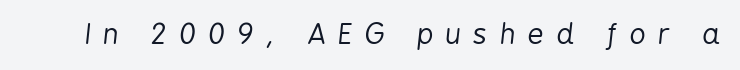
The image shows 28 px regular-weight, condensed type, italic (leaning right); set unusually wide letter spacing (+0.45 em), not underlined; low stroke contrast and a medium x-height.
